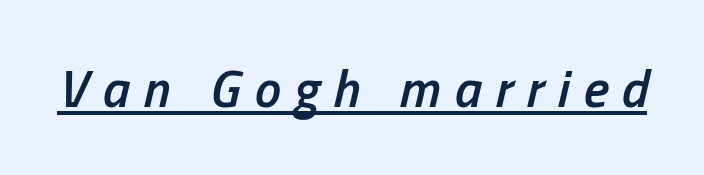
Q: Is the text bold? A: Semi-bold.
Q: Is the text italic (slanted)? A: Yes, it leans right by about 13 degrees.
Q: Is the text underlined? A: Yes.
Q: Is the spacing between letters normal or unusually wide? A: Unusually wide.
Q: Width (condensed, normal, or wide)? A: Condensed.
Q: Stroke contrast? A: Low.
Q: x-height? A: Medium.
Q: Monospaced? A: No.
